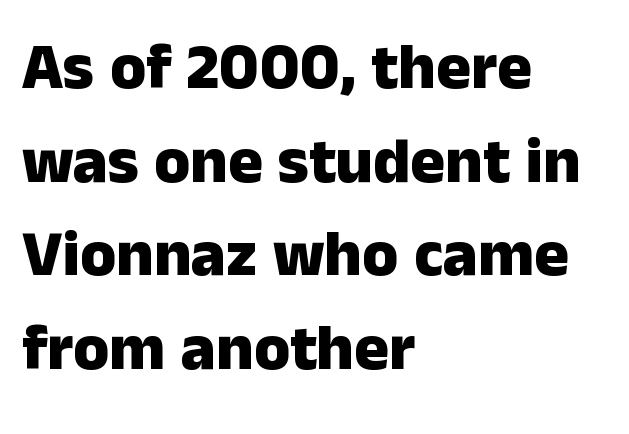
The image shows 65 px heavy sans-serif type, upright; set left-aligned, normal line spacing (1.44x), normal letter spacing, not underlined; low stroke contrast and a medium x-height.
